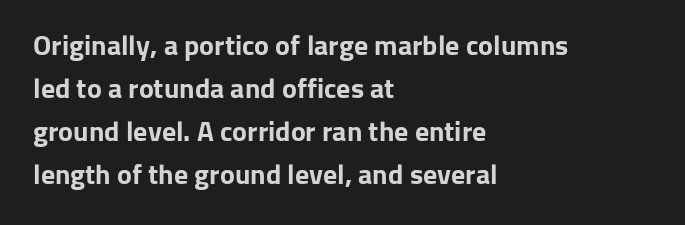
Each new line begins a customary step beneath the previous one. The rendering uses natural spacing where letterforms have individual widths. The axis of the letterforms is exactly vertical. The letters are bold, with thick, heavy strokes.
